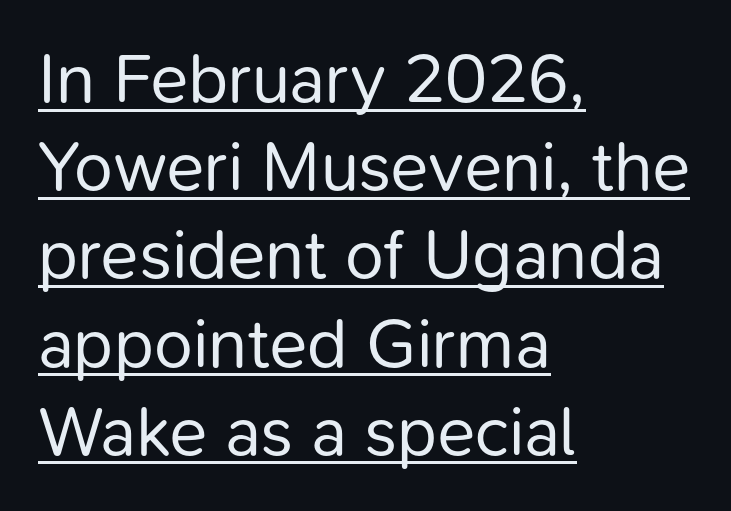
Q: Is the text bold? A: No.
Q: Is the text italic (slanted)? A: No, it is upright.
Q: Is the typeface a serif or a sans-serif typeface? A: Sans-serif.
Q: Is the text underlined? A: Yes.
Q: How is the paragraph aligned? A: Left-aligned.
Q: Is the spacing between letters normal or unusually wide? A: Normal.
Q: Is the spacing between lines tight, normal or loose? A: Normal.
Q: Width (condensed, normal, or wide)? A: Normal.
Q: Stroke contrast? A: Low.
Q: x-height? A: Medium.
Q: Monospaced? A: No.
